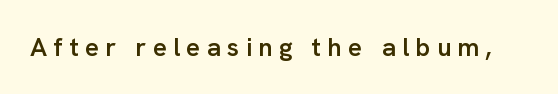
Stems and bowls a touch heavier than normal — semibold. Plain, unruled lines of type. Here the glyphs are tracked loosely, breaking word shapes into spaced letters. This is the regular roman posture of the typeface.
